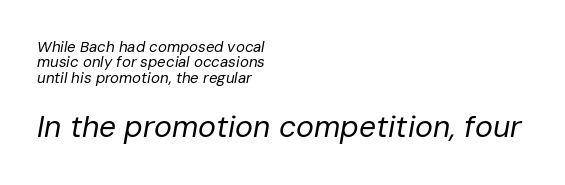
Q: Is the text bold? A: No.
Q: Is the text italic (slanted)? A: Yes, it leans right by about 10 degrees.
Q: Is the text underlined? A: No.
Q: How is the paragraph aligned? A: Left-aligned.
Q: Is the spacing between letters normal or unusually wide? A: Normal.
Q: Is the spacing between lines tight, normal or loose? A: Tight.
Q: Which block of text is set in a larger size, the first (top) or the second (bottom)? A: The second (bottom) one.
Q: Width (condensed, normal, or wide)? A: Normal.
Q: Stroke contrast? A: Low.
Q: x-height? A: Medium.
Q: Monospaced? A: No.
